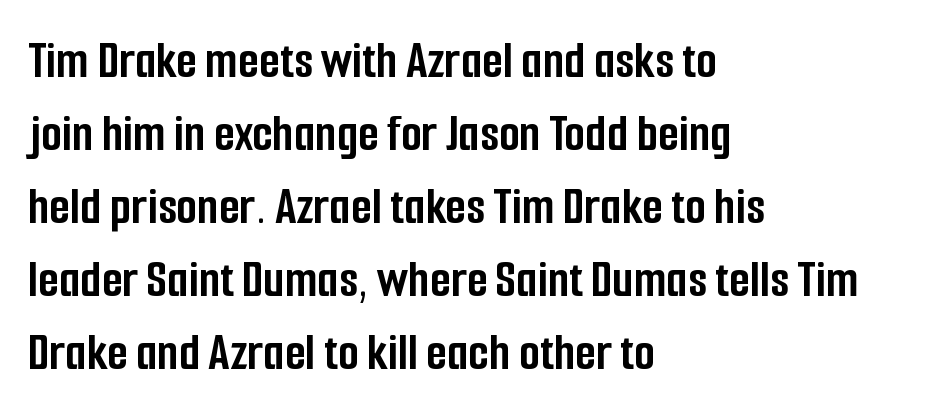
Q: Is the text bold? A: Yes.
Q: Is the text italic (slanted)? A: No, it is upright.
Q: Is the typeface a serif or a sans-serif typeface? A: Sans-serif.
Q: Is the text underlined? A: No.
Q: How is the paragraph aligned? A: Left-aligned.
Q: Is the spacing between letters normal or unusually wide? A: Normal.
Q: Is the spacing between lines tight, normal or loose? A: Normal.
Q: Width (condensed, normal, or wide)? A: Condensed.
Q: Stroke contrast? A: Low.
Q: x-height? A: Medium.
Q: Monospaced? A: No.
